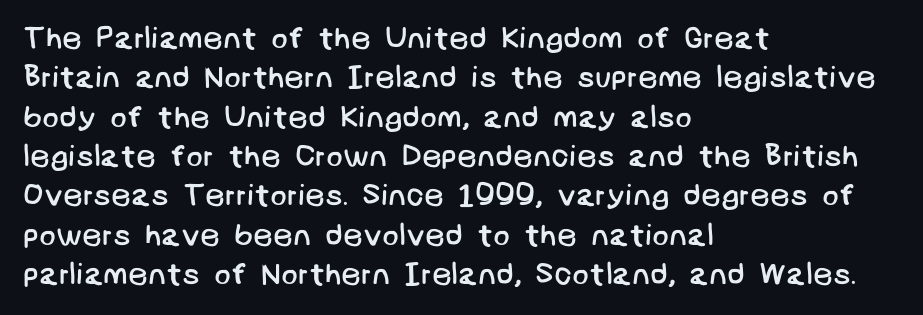
The image shows 31 px regular-weight sans-serif type; set left-aligned, normal line spacing (1.27x), normal letter spacing, not underlined; low stroke contrast and a large x-height.
